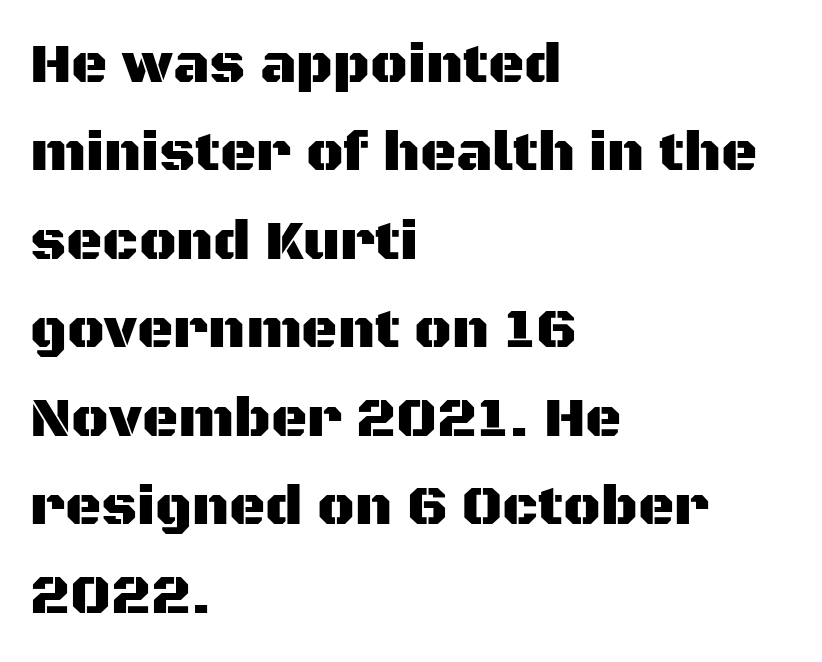
Note the varied advance widths — an 'i' is clearly narrower than an 'm'. Underline: absent. If you drew a ruler down the left edge, every line would touch it. Do the letters lean? They stand straight. These lines keep a tight, regular rhythm from letter to letter.
